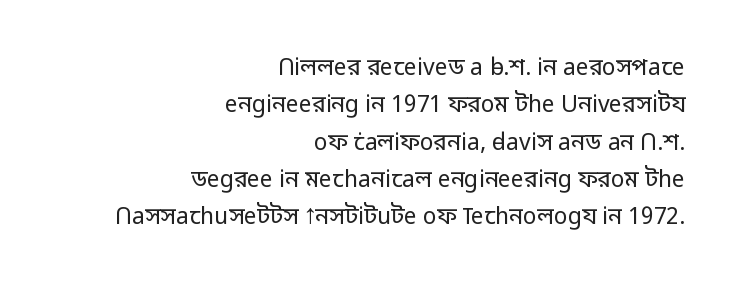
Q: Is the text bold? A: No.
Q: Is the text italic (slanted)? A: No, it is upright.
Q: Is the text underlined? A: No.
Q: How is the paragraph aligned? A: Right-aligned.
Q: Is the spacing between letters normal or unusually wide? A: Normal.
Q: Is the spacing between lines tight, normal or loose? A: Normal.
